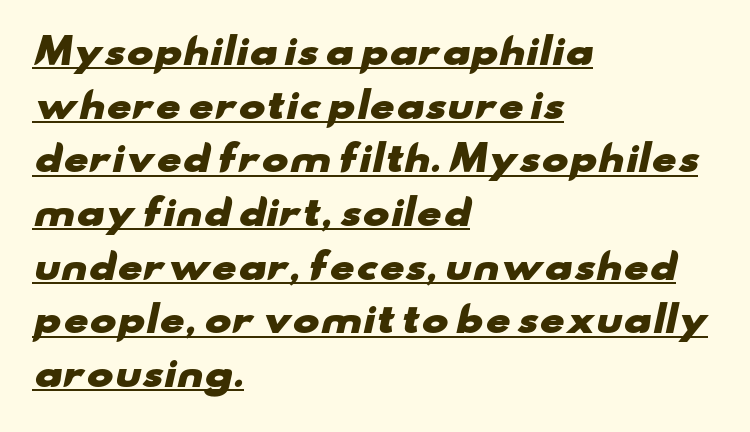
Q: Is the text bold? A: Yes.
Q: Is the typeface a serif or a sans-serif typeface? A: Sans-serif.
Q: Is the text underlined? A: Yes.
Q: How is the paragraph aligned? A: Left-aligned.
Q: Is the spacing between letters normal or unusually wide? A: Normal.
Q: Is the spacing between lines tight, normal or loose? A: Normal.
Q: Width (condensed, normal, or wide)? A: Wide.
Q: Stroke contrast? A: Low.
Q: x-height? A: Small.
Q: Monospaced? A: No.
